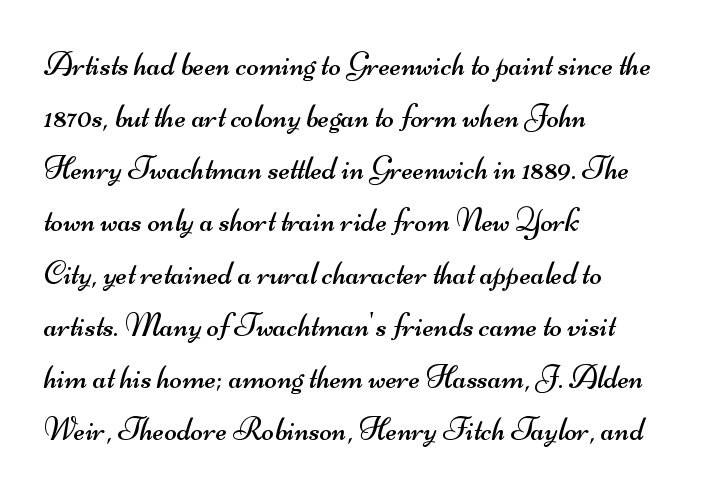
Horizontally, the lines are justified to the leading edge only. This rendering employs a face without finishing strokes, i.e., a sans-serif. Rule under the text: the space is simply empty. Vertical spacing — default. The letters advance in unequal steps, a hallmark of proportional type. You could call the tracking neutral — neither tight nor loose.
